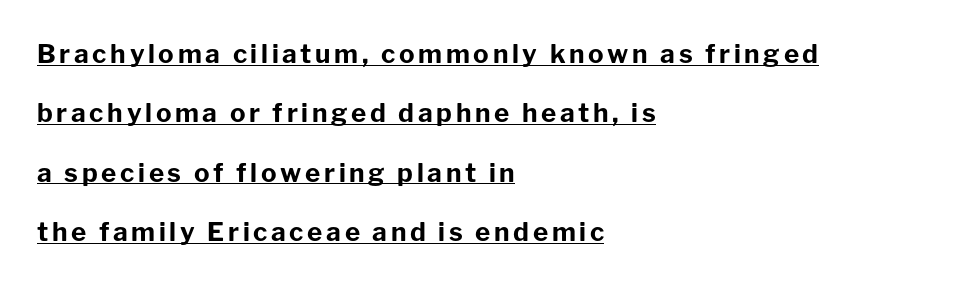
The image shows 26 px bold type, upright; set left-aligned, loose line spacing (2.28x), underlined.
